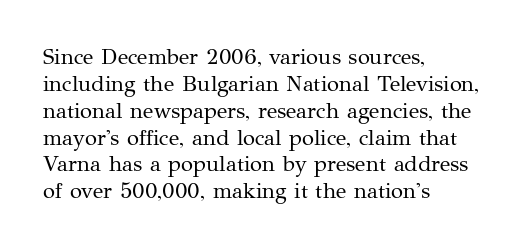
The image shows 22 px text type, upright; set left-aligned, line spacing 1.22x, normal letter spacing, not underlined.
